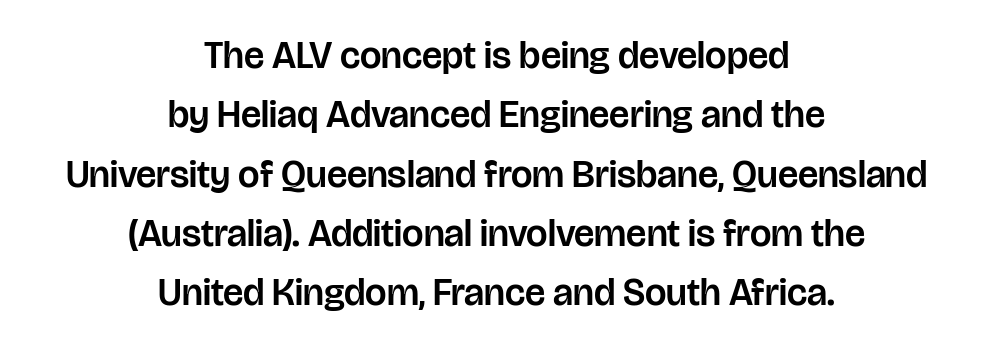
This sample keeps an unexceptional amount of space between lines. Rendered with straight, roman letterforms. Typeset on center — no edge is straight. This sample uses a sans-serif face. Each letter keeps its own natural width here, so spacing adapts to shape. The zone under the glyphs is completely vacant.
